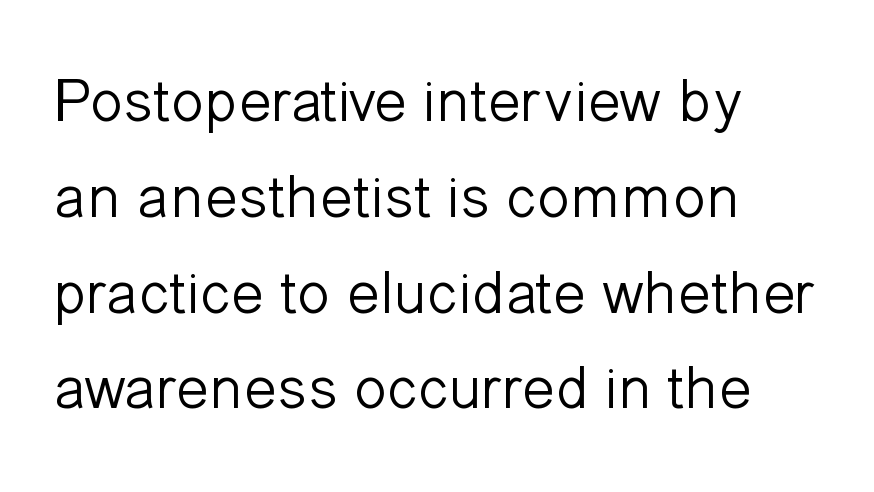
The image shows 61 px light sans-serif type, upright; set left-aligned, normal line spacing (1.57x), normal letter spacing, not underlined; low stroke contrast and a medium x-height.
